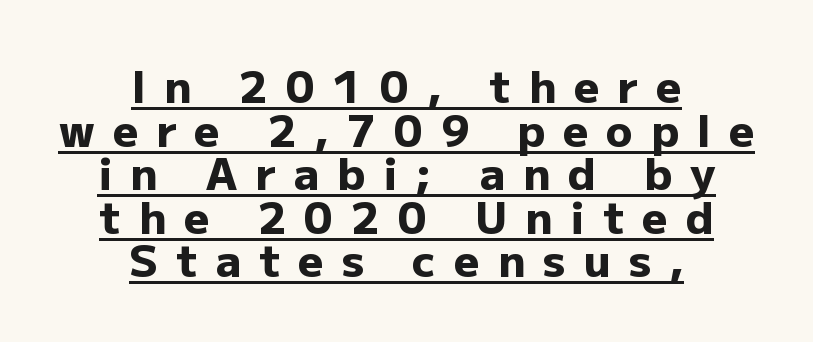
{"serif": "no", "italic": "no", "bold": "yes", "weight": "heavy", "width": "normal", "stroke_contrast": "low", "x_height": "medium", "monospaced": "no", "underline": "yes", "align": "center", "line_spacing": "tight", "line_spacing_ratio": 0.99, "letter_spacing": "wide", "letter_spacing_em": 0.41, "glyph_px": 44}
